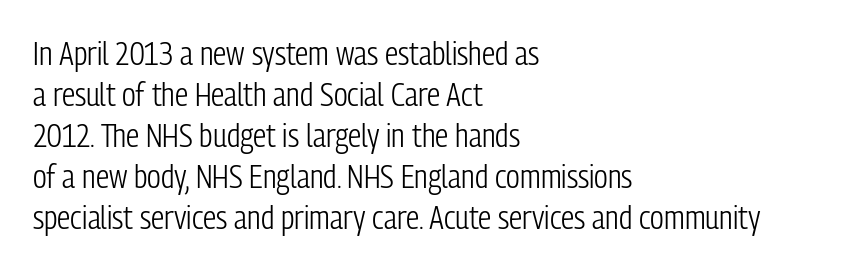
{"serif": "no", "italic": "no", "bold": "no", "weight": "light", "width": "condensed", "stroke_contrast": "low", "x_height": "medium", "monospaced": "no", "underline": "no", "align": "left", "line_spacing_ratio": 1.24, "letter_spacing": "normal", "letter_spacing_em": 0.0, "glyph_px": 33}
